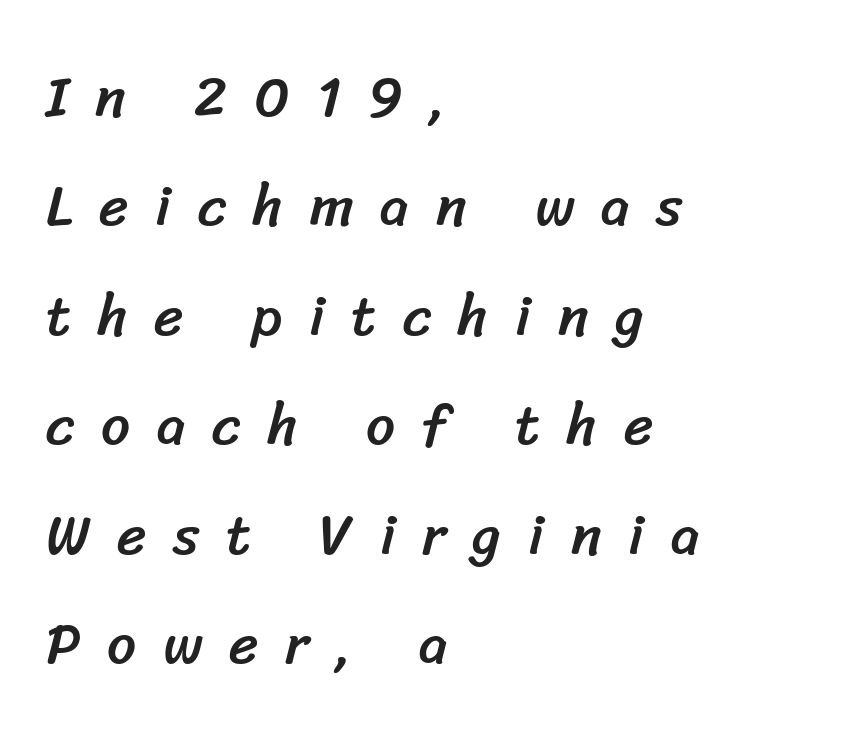
The image shows 57 px sans-serif type; set left-aligned, loose line spacing (1.92x), unusually wide letter spacing (+0.47 em), not underlined; low stroke contrast and a medium x-height.
